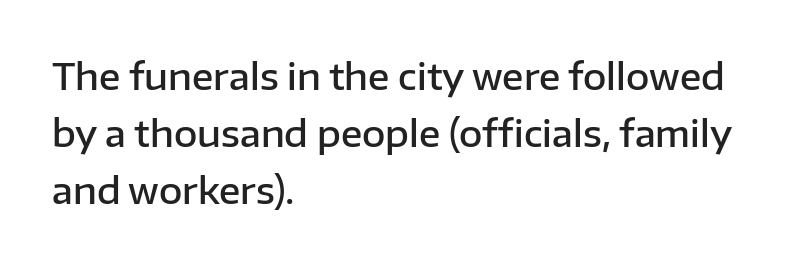
{"serif": "no", "italic": "no", "bold": "semi", "weight": "semibold", "width": "normal", "stroke_contrast": "low", "x_height": "medium", "monospaced": "no", "underline": "no", "align": "left", "line_spacing": "normal", "line_spacing_ratio": 1.59, "letter_spacing": "normal", "letter_spacing_em": 0.0, "glyph_px": 36}
